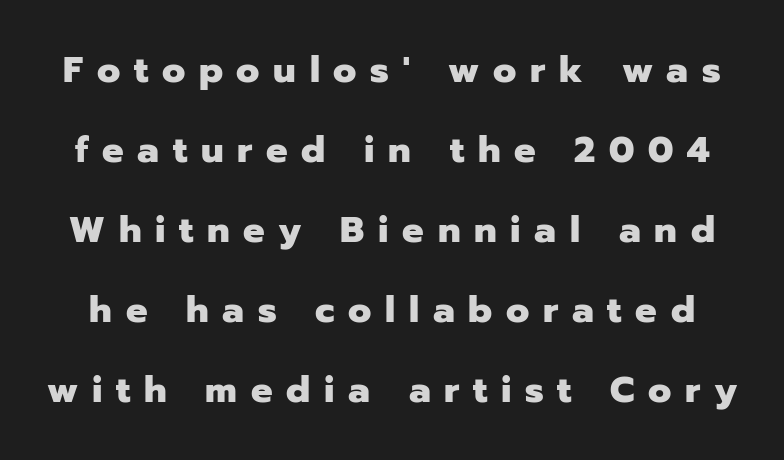
The rendering uses natural spacing where letterforms have individual widths. The sample has been set heavy, in full bold. Look at the bottom of the vertical strokes: they stop flat, with no serifs. The words here are not underlined.
